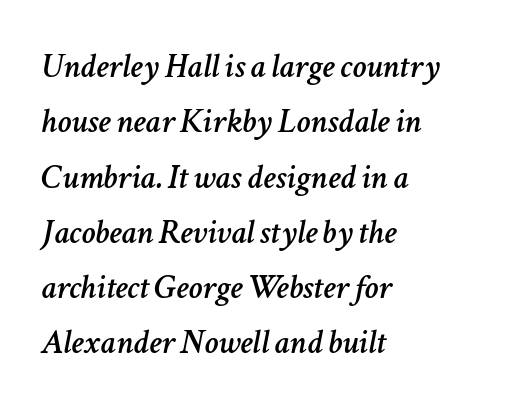
The text block is weighted toward the left margin, trailing off unevenly rightward. Varying glyph widths throughout — classic text-font behaviour. The leading is moderate, giving the passage an even texture. Slant detected: the letters are inclined.
